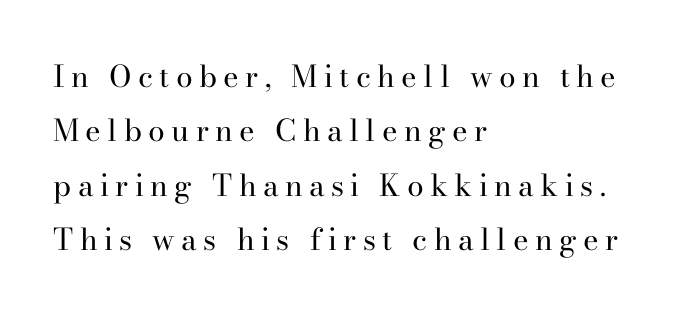
The image shows 30 px regular-weight serif type, upright; set left-aligned, line spacing 1.81x, unusually wide letter spacing (+0.21 em), not underlined; high stroke contrast and a small x-height.
